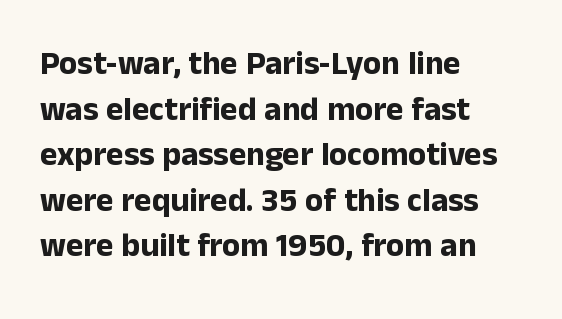
{"serif": "no", "italic": "no", "bold": "yes", "weight": "bold", "width": "normal", "stroke_contrast": "low", "x_height": "medium", "monospaced": "no", "underline": "no", "align": "left", "line_spacing": "normal", "line_spacing_ratio": 1.38, "letter_spacing": "normal", "letter_spacing_em": 0.0, "glyph_px": 33}
